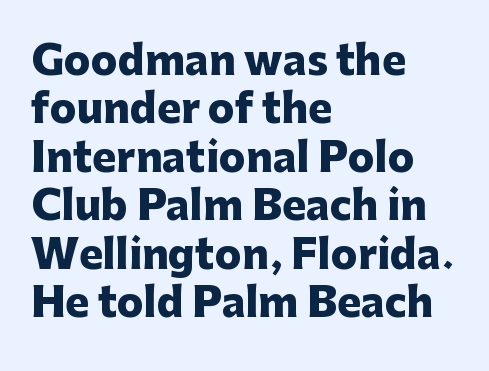
{"serif": "no", "italic": "no", "bold": "yes", "weight": "heavy", "width": "normal", "stroke_contrast": "low", "x_height": "medium", "monospaced": "no", "underline": "no", "align": "left", "line_spacing_ratio": 1.21, "letter_spacing": "normal", "letter_spacing_em": 0.0, "glyph_px": 40}
